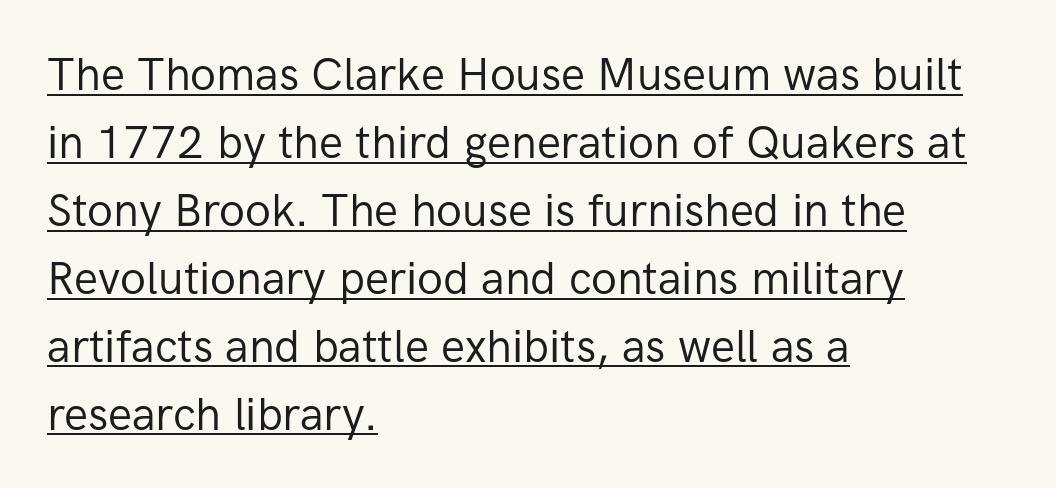
The image shows 45 px regular-weight sans-serif type, upright; set left-aligned, normal line spacing (1.51x), normal letter spacing, underlined; low stroke contrast and a medium x-height.
